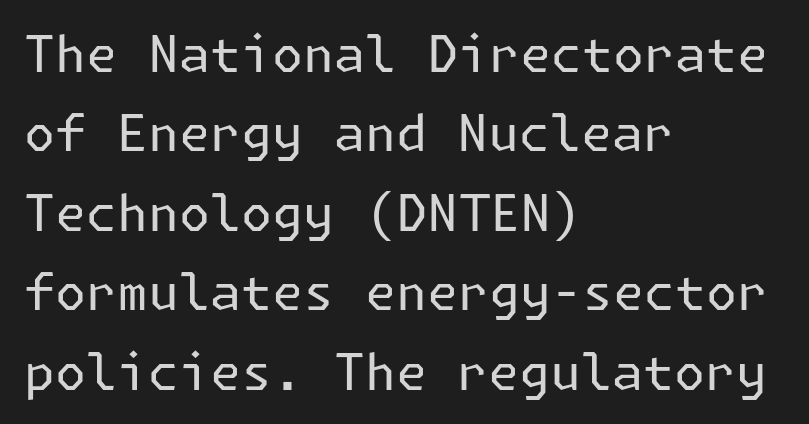
{"serif": "no", "italic": "no", "bold": "no", "weight": "regular", "width": "normal", "stroke_contrast": "low", "x_height": "medium", "underline": "no", "align": "left", "line_spacing": "normal", "line_spacing_ratio": 1.59, "letter_spacing": "normal", "letter_spacing_em": 0.0, "glyph_px": 50}
